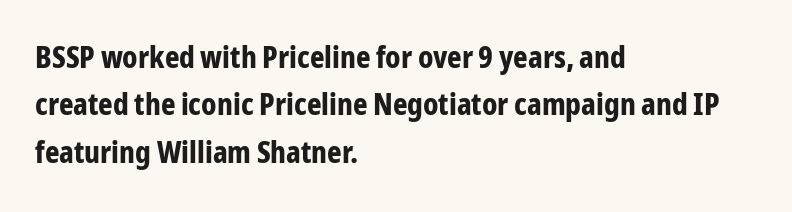
Q: Is the text bold? A: Yes.
Q: Is the text italic (slanted)? A: No, it is upright.
Q: Is the typeface a serif or a sans-serif typeface? A: Sans-serif.
Q: Is the text underlined? A: No.
Q: How is the paragraph aligned? A: Left-aligned.
Q: Is the spacing between letters normal or unusually wide? A: Normal.
Q: Is the spacing between lines tight, normal or loose? A: Normal.
Q: Width (condensed, normal, or wide)? A: Condensed.
Q: Stroke contrast? A: Low.
Q: x-height? A: Medium.
Q: Monospaced? A: No.
